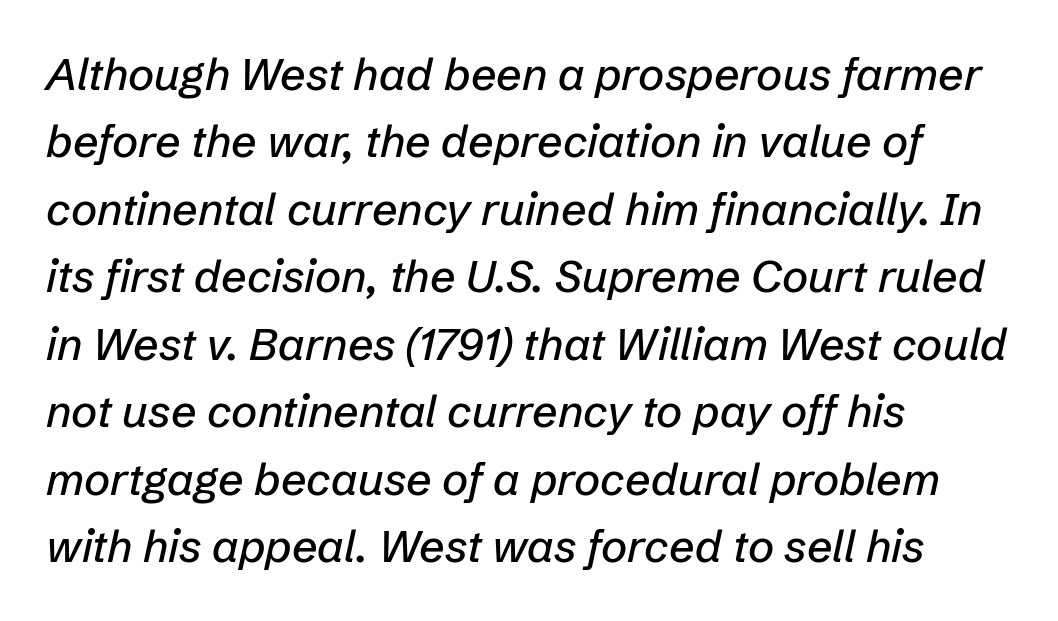
Normally led — the rows are evenly, conventionally spaced. Between one letter and the next there's only the usual sliver of space. Horizontal alignment here is leftward, the default for most running prose. A typesetter would call this proportional, since set widths differ per character.
